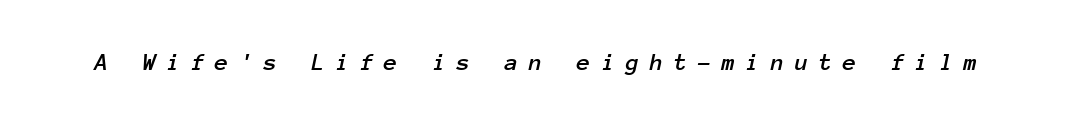
Q: Is the text italic (slanted)? A: Yes, it leans right by about 12 degrees.
Q: Is the text underlined? A: No.
Q: Is the spacing between letters normal or unusually wide? A: Unusually wide.
